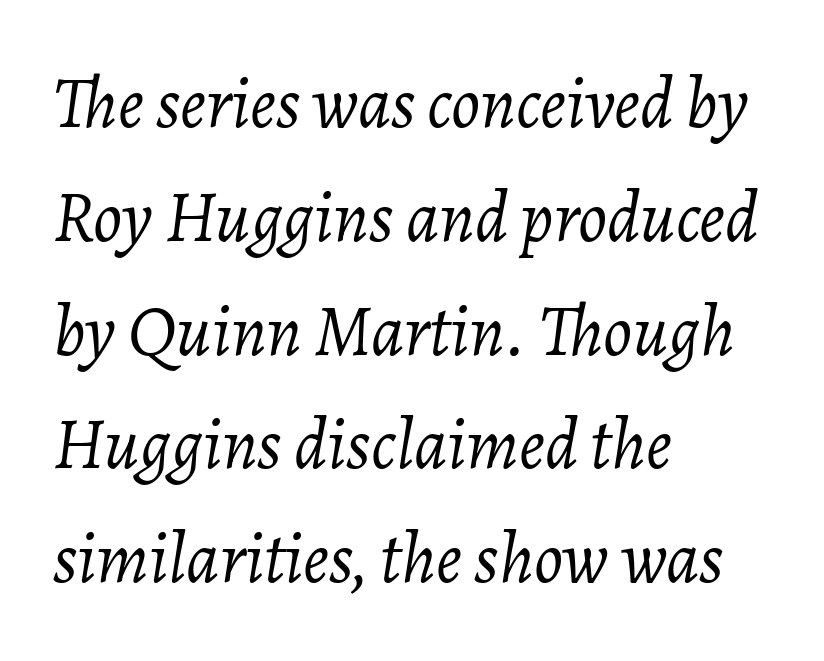
The designer left line spacing at the default. The space directly below the letters is spotless. These lines are set flush left with a ragged right edge. The letters look calm and open, with moderate or lighter stems.
